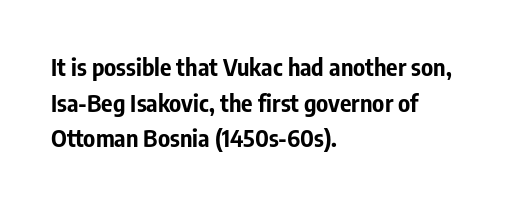
The image shows 24 px bold type, upright; set left-aligned, normal line spacing (1.48x), normal letter spacing, not underlined.
